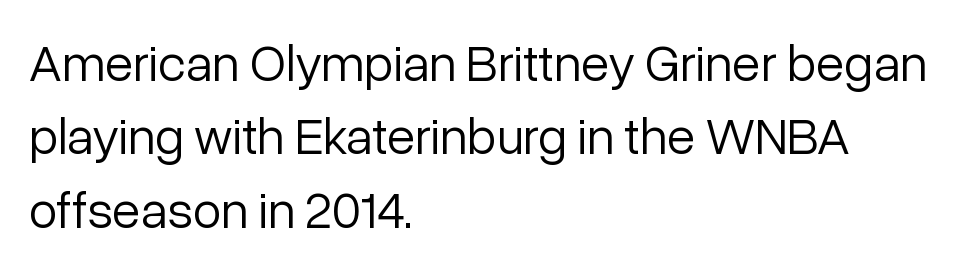
Q: Is the text bold? A: No.
Q: Is the text italic (slanted)? A: No, it is upright.
Q: Is the typeface a serif or a sans-serif typeface? A: Sans-serif.
Q: Is the text underlined? A: No.
Q: How is the paragraph aligned? A: Left-aligned.
Q: Is the spacing between letters normal or unusually wide? A: Normal.
Q: Is the spacing between lines tight, normal or loose? A: Normal.
Q: Width (condensed, normal, or wide)? A: Normal.
Q: Stroke contrast? A: Low.
Q: x-height? A: Medium.
Q: Monospaced? A: No.
